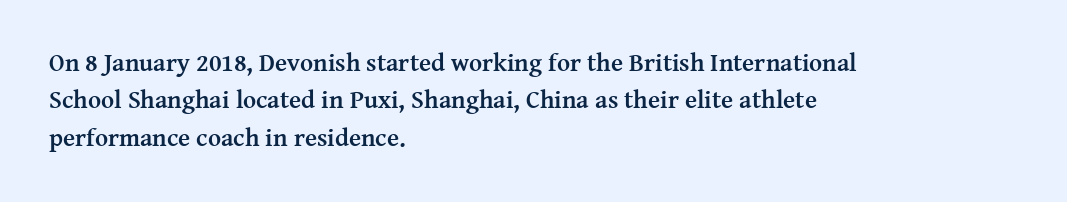
Baseline-to-baseline distance is the conventional proportion of letter height. The typesetter chose a ragged-right arrangement here. The zone under the glyphs is completely vacant. Typesetter's note: full bold, strokes at maximum text heaviness. In terms of posture, this sample is upright. The horizontal fit of the characters is conventional and even.
